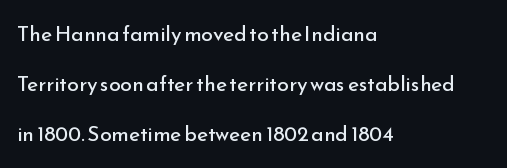
The specimen omits any rule beneath the text block's lines. Think standard paragraph weight, or any step lighter than that. The specimen reads as upright at a glance. Typeset ragged right — the left edge is the straight one. If you measured baseline to baseline, you'd find a long distance. This sample uses plain, unmodified letter spacing.
